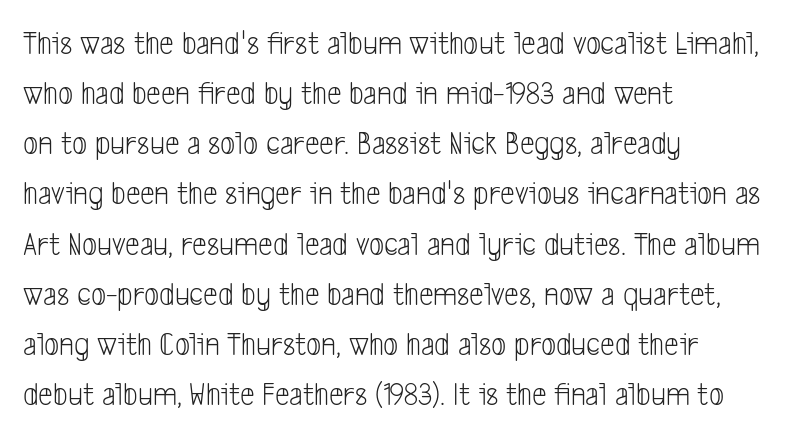
Q: Is the text bold? A: No.
Q: Is the typeface a serif or a sans-serif typeface? A: Sans-serif.
Q: Is the text underlined? A: No.
Q: How is the paragraph aligned? A: Left-aligned.
Q: Is the spacing between letters normal or unusually wide? A: Normal.
Q: Is the spacing between lines tight, normal or loose? A: Normal.
Q: Width (condensed, normal, or wide)? A: Condensed.
Q: Stroke contrast? A: Low.
Q: x-height? A: Medium.
Q: Monospaced? A: No.
